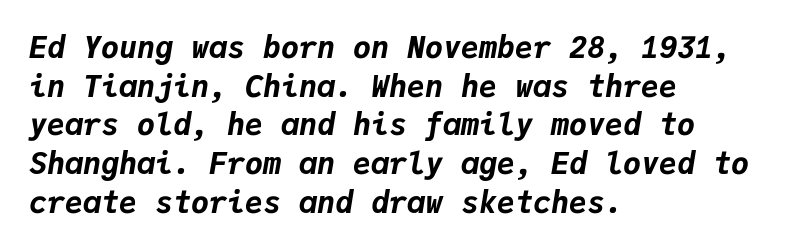
{"italic": "yes", "lean": "right", "slant_degrees": 9, "bold": "yes", "weight": "bold", "width": "normal", "stroke_contrast": "low", "x_height": "medium", "monospaced": "yes", "underline": "no", "align": "left", "line_spacing": "normal", "line_spacing_ratio": 1.29, "letter_spacing": "normal", "letter_spacing_em": 0.0, "glyph_px": 30}
